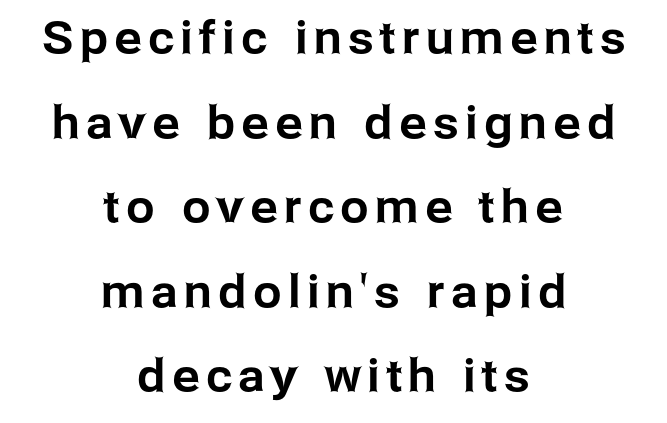
The image shows 45 px sans-serif type, upright; set centered, line spacing 1.88x, not underlined; low stroke contrast and a medium x-height.
